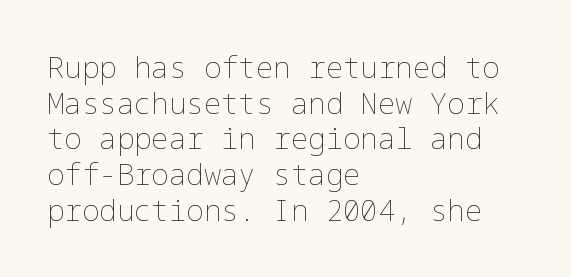
The image shows 29 px thin type, upright; set left-aligned, line spacing 1.23x, normal letter spacing, not underlined; low stroke contrast and a medium x-height.
